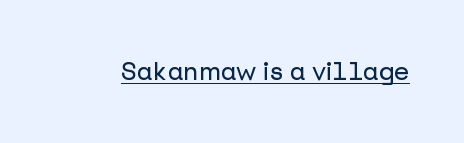
Q: Is the text italic (slanted)? A: No, it is upright.
Q: Is the text underlined? A: Yes.
Q: Is the spacing between letters normal or unusually wide? A: Normal.
